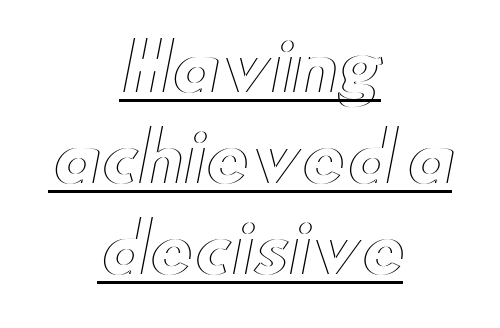
{"width": "wide", "x_height": "small", "monospaced": "no", "underline": "yes", "align": "center", "line_spacing": "normal", "line_spacing_ratio": 1.38, "letter_spacing": "normal", "letter_spacing_em": 0.0, "glyph_px": 66}
